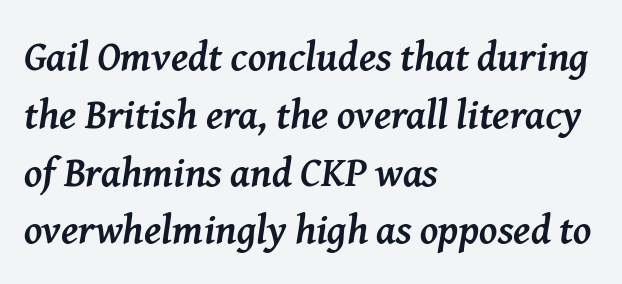
Q: Is the text bold? A: Yes.
Q: Is the text italic (slanted)? A: Yes, it leans right by about 8 degrees.
Q: Is the typeface a serif or a sans-serif typeface? A: Serif.
Q: Is the text underlined? A: No.
Q: How is the paragraph aligned? A: Left-aligned.
Q: Is the spacing between letters normal or unusually wide? A: Normal.
Q: Is the spacing between lines tight, normal or loose? A: Normal.
Q: Width (condensed, normal, or wide)? A: Normal.
Q: Stroke contrast? A: Medium.
Q: x-height? A: Medium.
Q: Monospaced? A: No.
